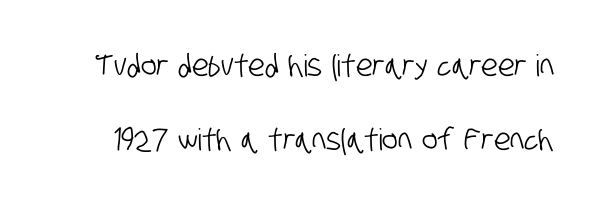
Q: Is the typeface a serif or a sans-serif typeface? A: Sans-serif.
Q: Is the text underlined? A: No.
Q: Is the spacing between letters normal or unusually wide? A: Normal.
Q: Is the spacing between lines tight, normal or loose? A: Loose.
Q: Width (condensed, normal, or wide)? A: Condensed.
Q: Stroke contrast? A: Low.
Q: x-height? A: Large.
Q: Monospaced? A: No.
